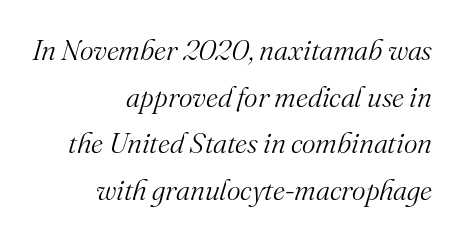
{"serif": "yes", "italic": "yes", "lean": "right", "slant_degrees": 16, "bold": "no", "weight": "light", "width": "normal", "stroke_contrast": "medium", "x_height": "small", "monospaced": "no", "underline": "no", "align": "right", "line_spacing": "normal", "line_spacing_ratio": 1.61, "letter_spacing": "normal", "letter_spacing_em": 0.0, "glyph_px": 29}
